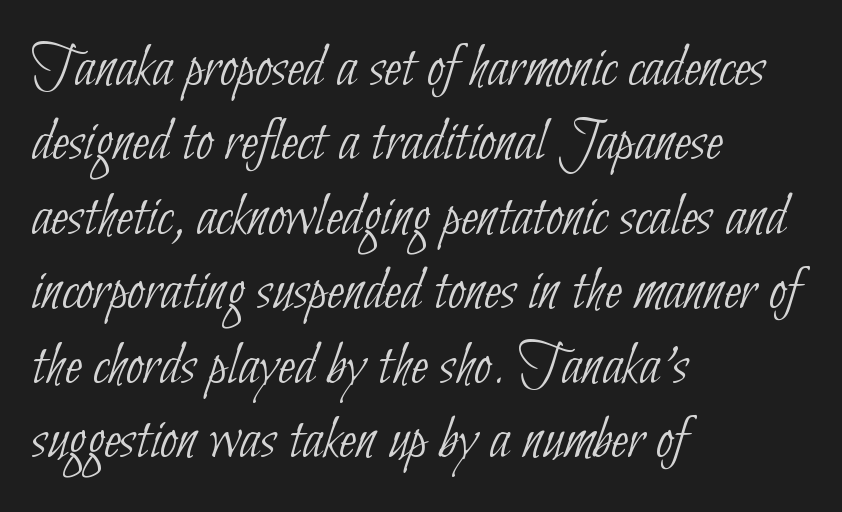
{"serif": "no", "bold": "no", "weight": "thin", "width": "condensed", "stroke_contrast": "low", "x_height": "small", "monospaced": "no", "underline": "no", "align": "left", "line_spacing_ratio": 1.2, "letter_spacing": "normal", "letter_spacing_em": 0.0, "glyph_px": 62}
